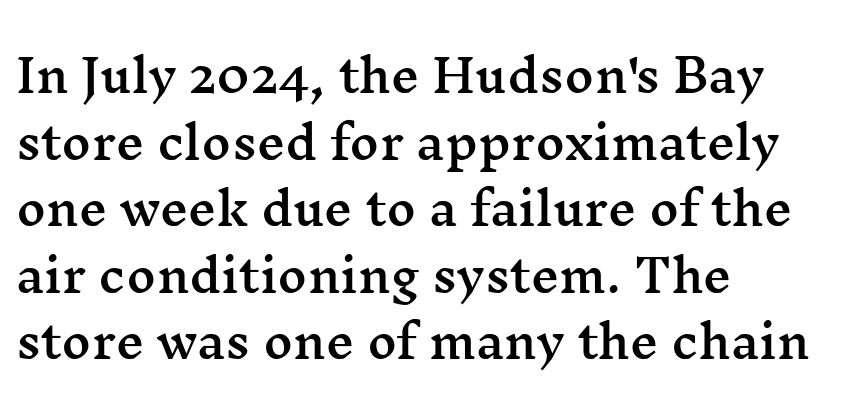
Q: Is the text italic (slanted)? A: No, it is upright.
Q: Is the typeface a serif or a sans-serif typeface? A: Serif.
Q: Is the text underlined? A: No.
Q: How is the paragraph aligned? A: Left-aligned.
Q: Is the spacing between letters normal or unusually wide? A: Normal.
Q: Is the spacing between lines tight, normal or loose? A: Normal.
Q: Width (condensed, normal, or wide)? A: Wide.
Q: Stroke contrast? A: Medium.
Q: x-height? A: Medium.
Q: Monospaced? A: No.
